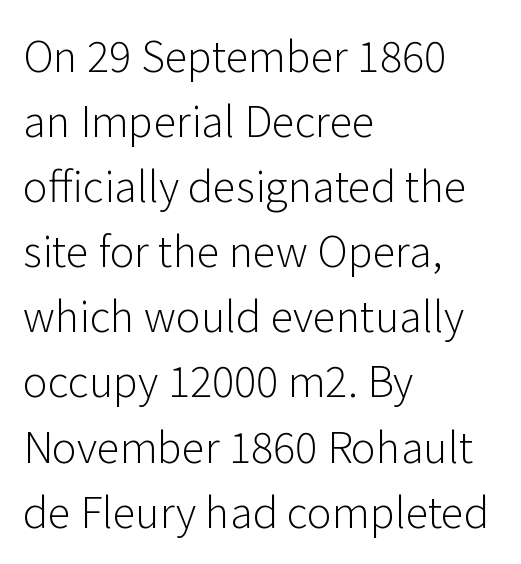
Stem width sits at or under what a default text font uses. Normally led — the rows are evenly, conventionally spaced. The designer went with a sans here, leaving each stem footless. Look at the tracking — it's just the regular setting, nothing added. These lines are set flush left with a ragged right edge.
